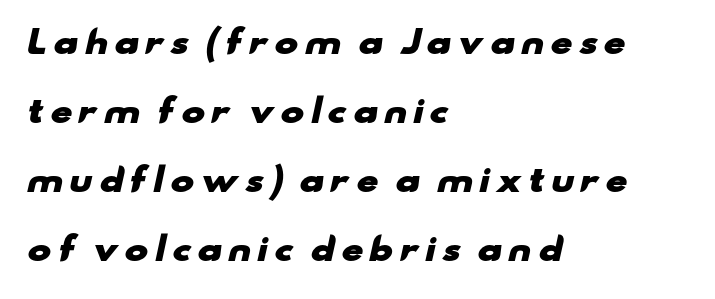
{"serif": "no", "bold": "yes", "weight": "heavy", "width": "wide", "stroke_contrast": "low", "x_height": "small", "monospaced": "no", "underline": "no", "align": "left", "line_spacing": "loose", "line_spacing_ratio": 2.16, "glyph_px": 32}
